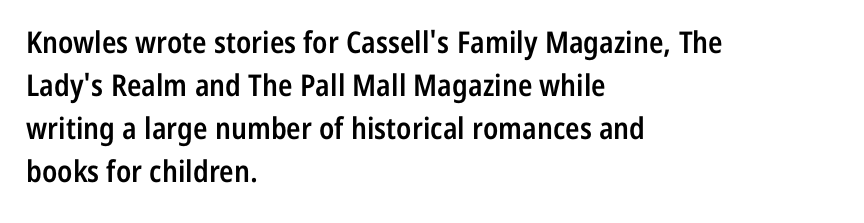
{"serif": "no", "italic": "no", "bold": "semi", "weight": "semibold", "width": "condensed", "stroke_contrast": "low", "x_height": "medium", "monospaced": "no", "underline": "no", "align": "left", "line_spacing": "normal", "line_spacing_ratio": 1.43, "letter_spacing": "normal", "letter_spacing_em": 0.0, "glyph_px": 30}
